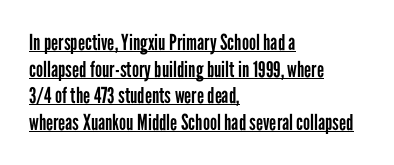
Q: Is the text bold? A: No.
Q: Is the text italic (slanted)? A: No, it is upright.
Q: Is the text underlined? A: Yes.
Q: How is the paragraph aligned? A: Left-aligned.
Q: Is the spacing between letters normal or unusually wide? A: Normal.
